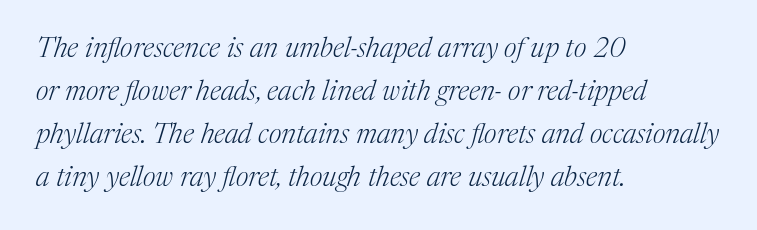
The image shows 28 px light serif type, italic (leaning right); set left-aligned, normal line spacing (1.53x), normal letter spacing, not underlined; medium stroke contrast and a medium x-height.
